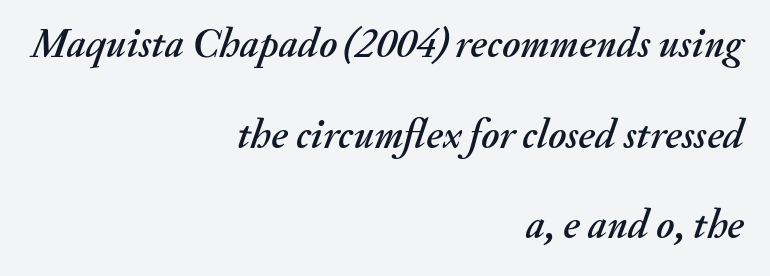
The image shows 41 px text type, italic (leaning right); set right-aligned, loose line spacing (2.21x), normal letter spacing, not underlined; medium stroke contrast and a small x-height.
